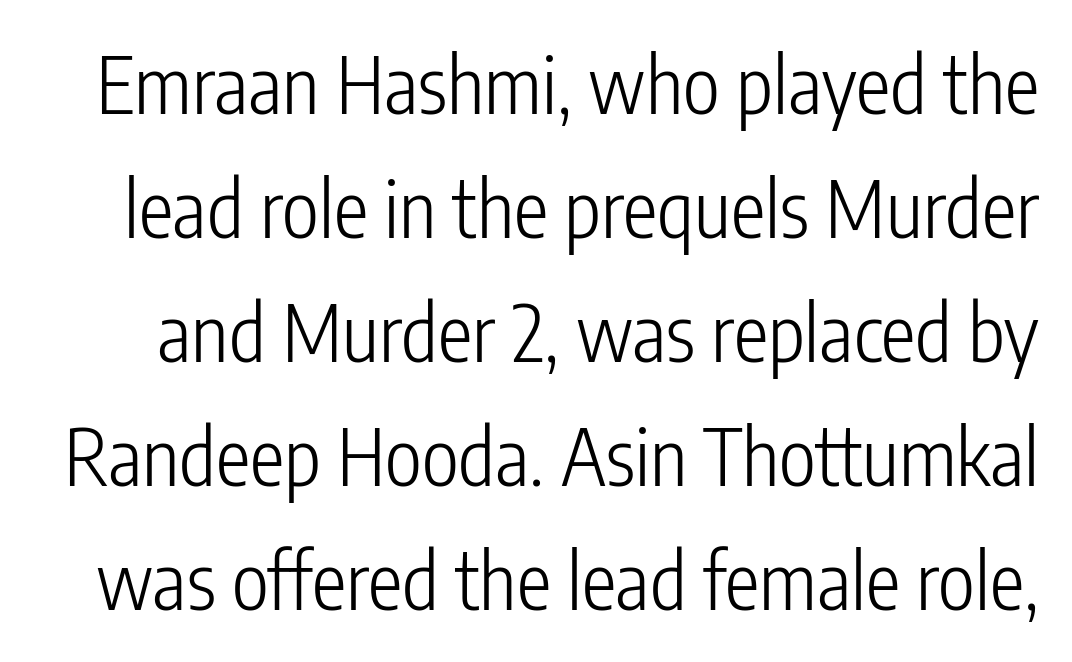
A typesetter would call this zero additional tracking. The lines sit at an ordinary, default distance from one another. Summary of weight: not heavy and not bold. Glance below the letters and you will spot only blank space. Posture: straight, roman, zero tilt.
